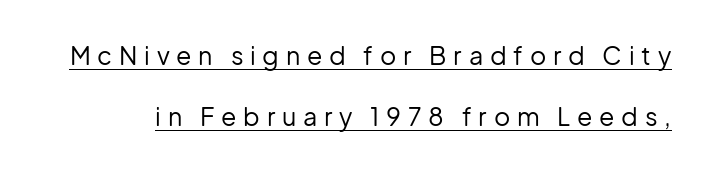
Q: Is the text bold? A: No.
Q: Is the text italic (slanted)? A: No, it is upright.
Q: Is the text underlined? A: Yes.
Q: Is the spacing between letters normal or unusually wide? A: Unusually wide.
Q: Is the spacing between lines tight, normal or loose? A: Loose.
